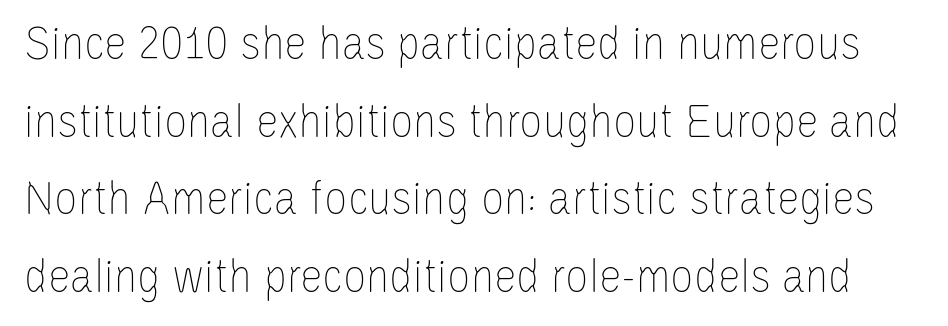
The image shows 51 px thin, condensed type, upright; set normal line spacing (1.52x), normal letter spacing, not underlined; low stroke contrast and a large x-height.
